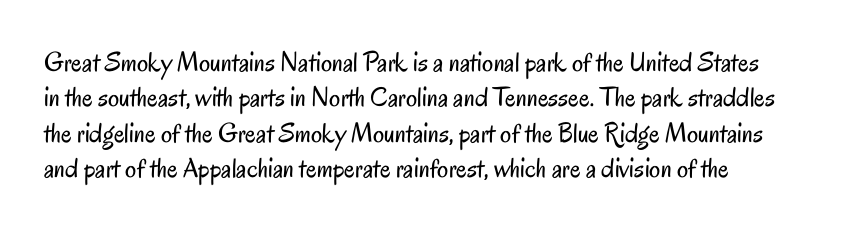
{"serif": "no", "italic": "no", "bold": "no", "weight": "regular", "width": "condensed", "stroke_contrast": "low", "x_height": "small", "monospaced": "no", "underline": "no", "align": "left", "line_spacing": "normal", "line_spacing_ratio": 1.26, "letter_spacing": "normal", "letter_spacing_em": 0.0, "glyph_px": 28}
